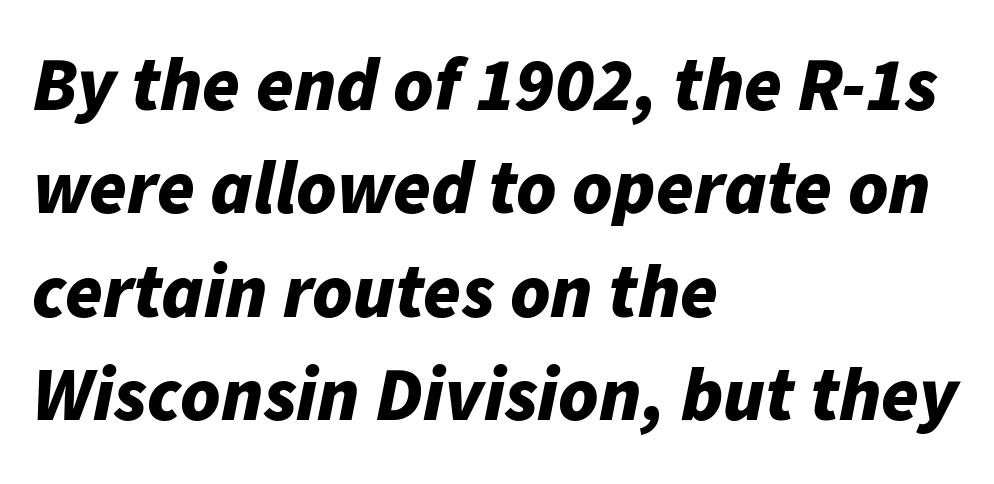
{"italic": "yes", "lean": "right", "slant_degrees": 11, "bold": "yes", "weight": "bold", "width": "normal", "stroke_contrast": "low", "x_height": "medium", "monospaced": "no", "underline": "no", "align": "left", "line_spacing": "normal", "line_spacing_ratio": 1.36, "letter_spacing": "normal", "letter_spacing_em": 0.0, "glyph_px": 76}
